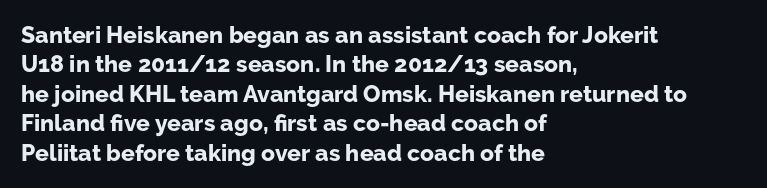
{"italic": "no", "bold": "yes", "underline": "no", "align": "left", "line_spacing": "normal", "line_spacing_ratio": 1.28, "letter_spacing": "normal", "letter_spacing_em": 0.0, "glyph_px": 23}
